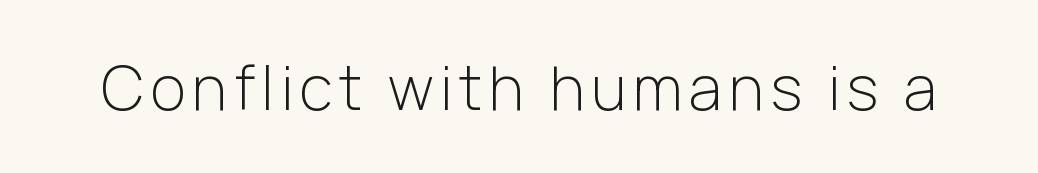
{"serif": "no", "italic": "no", "bold": "no", "weight": "light", "width": "normal", "stroke_contrast": "low", "x_height": "medium", "monospaced": "no", "underline": "no", "glyph_px": 61}
